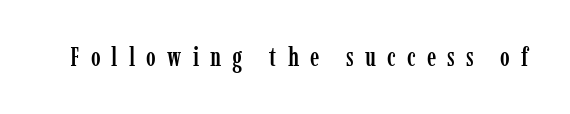
The image shows 26 px text type, upright; set unusually wide letter spacing (+0.43 em), not underlined.
